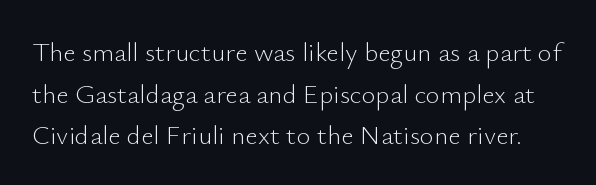
{"italic": "no", "bold": "no", "underline": "no", "line_spacing": "normal", "line_spacing_ratio": 1.54, "letter_spacing": "normal", "letter_spacing_em": 0.0, "glyph_px": 27}
